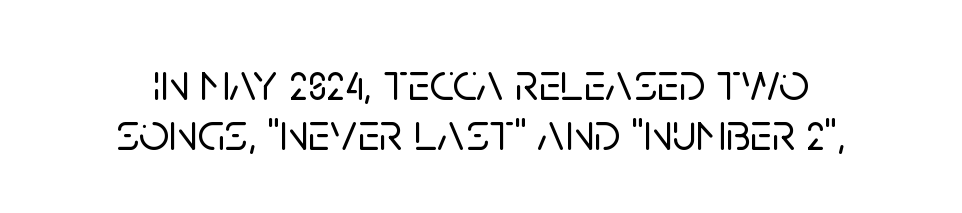
{"serif": "no", "italic": "no", "width": "normal", "stroke_contrast": "low", "x_height": "large", "monospaced": "no", "underline": "no", "line_spacing": "tight", "line_spacing_ratio": 0.95, "letter_spacing": "normal", "letter_spacing_em": 0.0, "glyph_px": 53}
